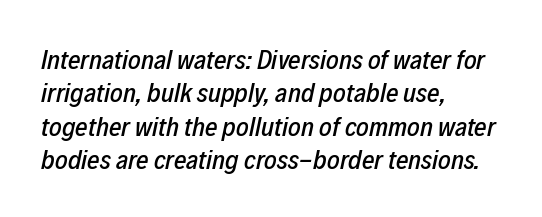
Does the copy run flush right? No — it runs flush left. Each row of text sits above clean, open space. A typesetter would call this zero additional tracking. Slanted lettering throughout.
